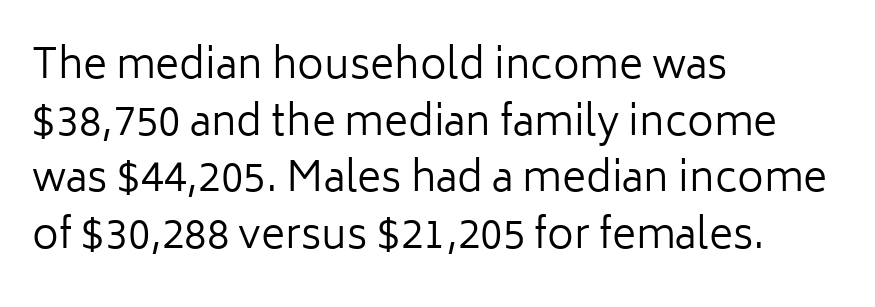
{"serif": "no", "italic": "no", "bold": "no", "weight": "regular", "width": "normal", "stroke_contrast": "low", "x_height": "medium", "monospaced": "no", "underline": "no", "align": "left", "line_spacing": "normal", "line_spacing_ratio": 1.38, "letter_spacing": "normal", "letter_spacing_em": 0.0, "glyph_px": 41}
